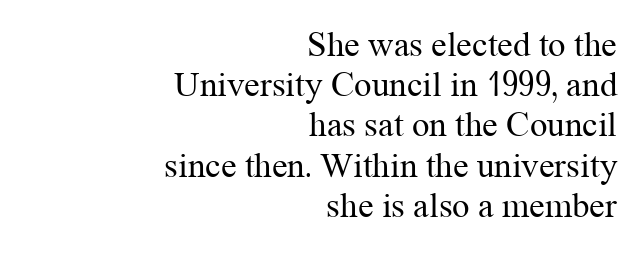
{"serif": "yes", "italic": "no", "bold": "no", "weight": "regular", "width": "normal", "stroke_contrast": "medium", "x_height": "medium", "monospaced": "no", "underline": "no", "align": "right", "line_spacing": "tight", "line_spacing_ratio": 1.15, "letter_spacing": "normal", "letter_spacing_em": 0.0, "glyph_px": 35}
